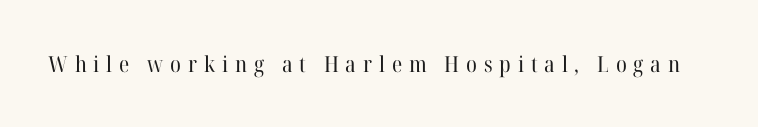
Q: Is the text bold? A: No.
Q: Is the text italic (slanted)? A: No, it is upright.
Q: Is the text underlined? A: No.
Q: Is the spacing between letters normal or unusually wide? A: Unusually wide.
